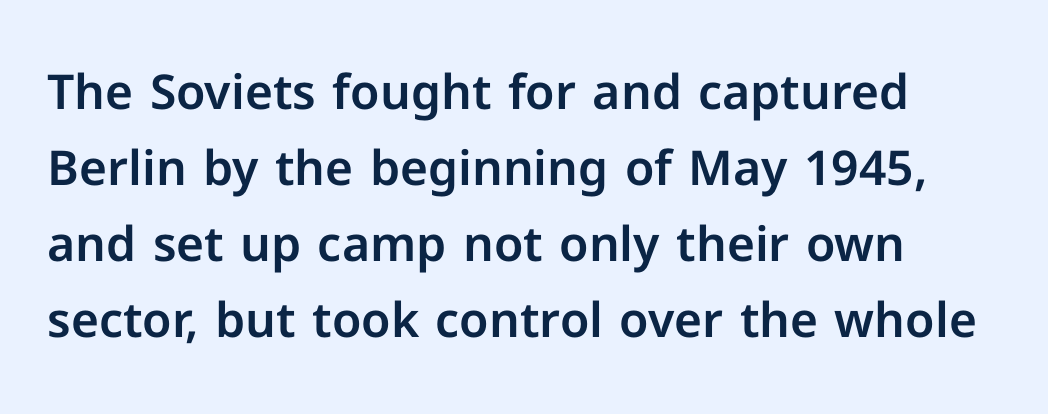
The image shows 48 px sans-serif type, upright; set left-aligned, normal line spacing (1.58x), normal letter spacing, not underlined; low stroke contrast and a medium x-height.
